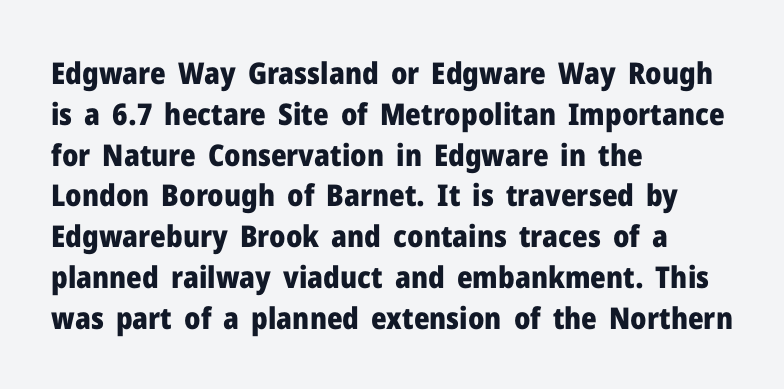
The image shows 30 px heavy sans-serif type, upright; set left-aligned, normal line spacing (1.36x), normal letter spacing, not underlined; low stroke contrast and a medium x-height.
